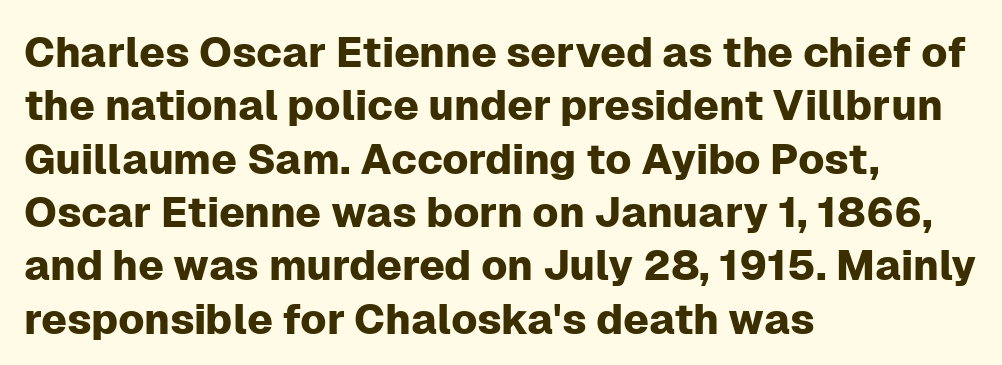
Q: Is the text italic (slanted)? A: No, it is upright.
Q: Is the typeface a serif or a sans-serif typeface? A: Sans-serif.
Q: Is the text underlined? A: No.
Q: How is the paragraph aligned? A: Left-aligned.
Q: Is the spacing between letters normal or unusually wide? A: Normal.
Q: Is the spacing between lines tight, normal or loose? A: Normal.
Q: Width (condensed, normal, or wide)? A: Normal.
Q: Stroke contrast? A: Low.
Q: x-height? A: Medium.
Q: Monospaced? A: No.
